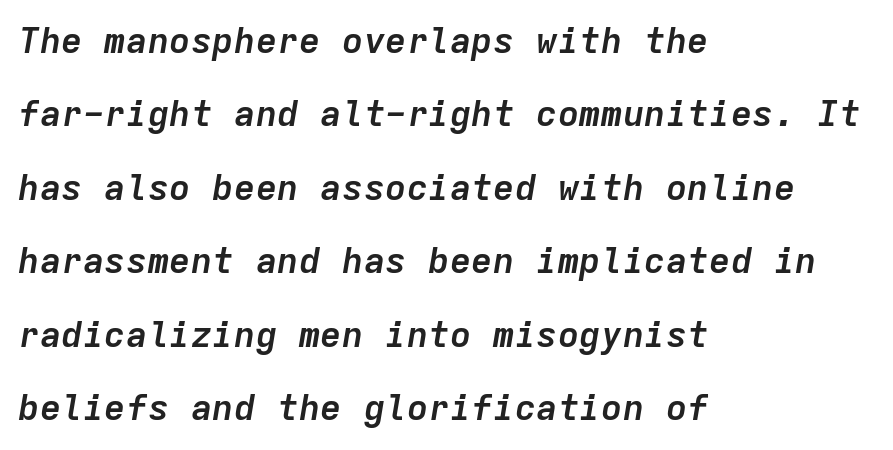
Heft: maximum for text — a bold. This sample trades compactness for vertical openness between lines. Underline: absent. In CSS terms this would be text-align: left. Spacing verdict: monospaced, one width for all characters.
